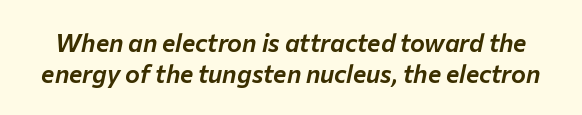
The image shows 25 px text type, italic (leaning right); set line spacing 1.24x, normal letter spacing, not underlined.
